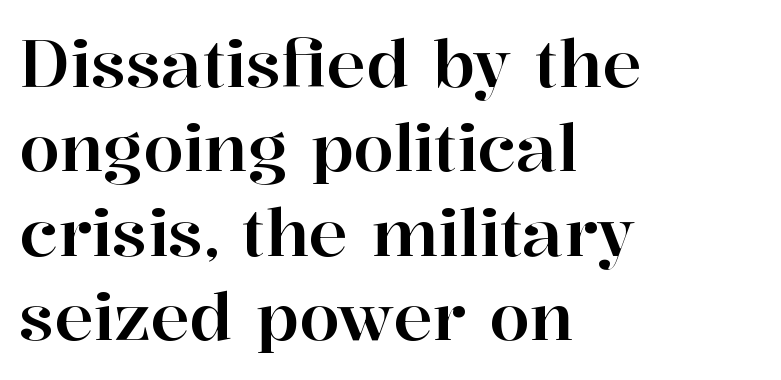
Q: Is the text italic (slanted)? A: No, it is upright.
Q: Is the typeface a serif or a sans-serif typeface? A: Serif.
Q: Is the text underlined? A: No.
Q: How is the paragraph aligned? A: Left-aligned.
Q: Is the spacing between letters normal or unusually wide? A: Normal.
Q: Is the spacing between lines tight, normal or loose? A: Normal.
Q: Width (condensed, normal, or wide)? A: Normal.
Q: Stroke contrast? A: High.
Q: x-height? A: Medium.
Q: Monospaced? A: No.
